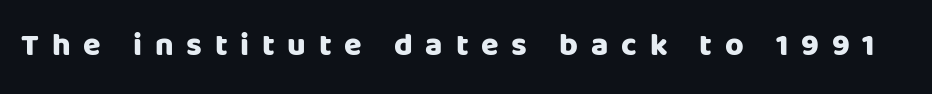
{"serif": "no", "italic": "no", "bold": "yes", "weight": "heavy", "width": "normal", "stroke_contrast": "low", "x_height": "large", "monospaced": "no", "underline": "no", "letter_spacing": "wide", "letter_spacing_em": 0.4, "glyph_px": 32}
